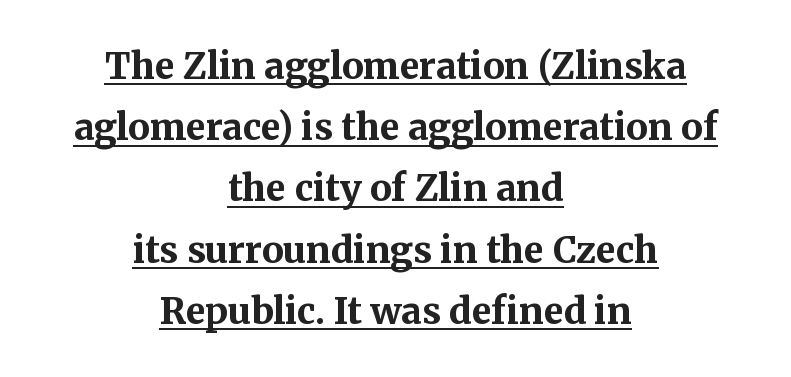
The image shows 36 px bold serif type, upright; set centered, normal line spacing (1.7x), normal letter spacing, underlined; medium stroke contrast and a medium x-height.
